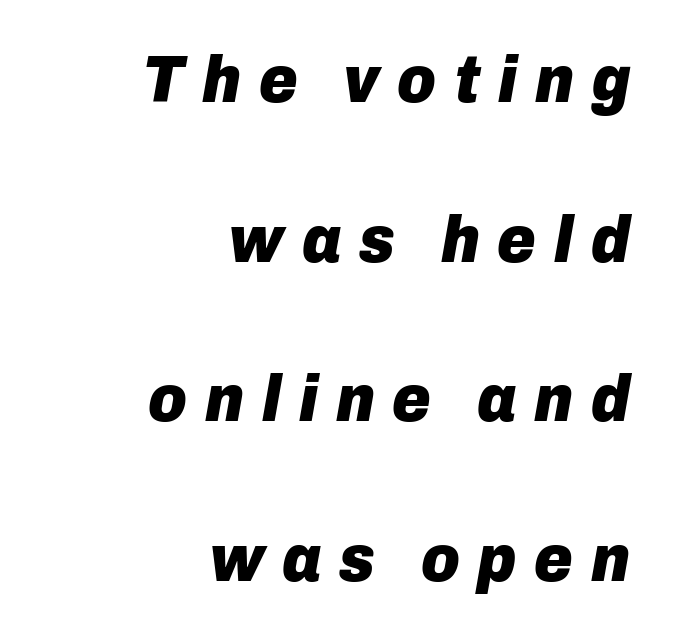
Q: Is the text bold? A: Yes.
Q: Is the text italic (slanted)? A: Yes, it leans right by about 10 degrees.
Q: Is the text underlined? A: No.
Q: How is the paragraph aligned? A: Right-aligned.
Q: Is the spacing between letters normal or unusually wide? A: Unusually wide.
Q: Is the spacing between lines tight, normal or loose? A: Loose.
Q: Width (condensed, normal, or wide)? A: Normal.
Q: Stroke contrast? A: Low.
Q: x-height? A: Medium.
Q: Monospaced? A: No.
